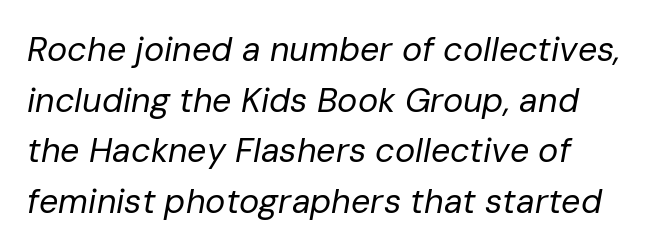
Character widths vary here, with narrow letters taking less room than wide ones. Left-aligned paragraph, ragged on the right. Heft: none added — not bold. Beneath every word, the page is bare.
